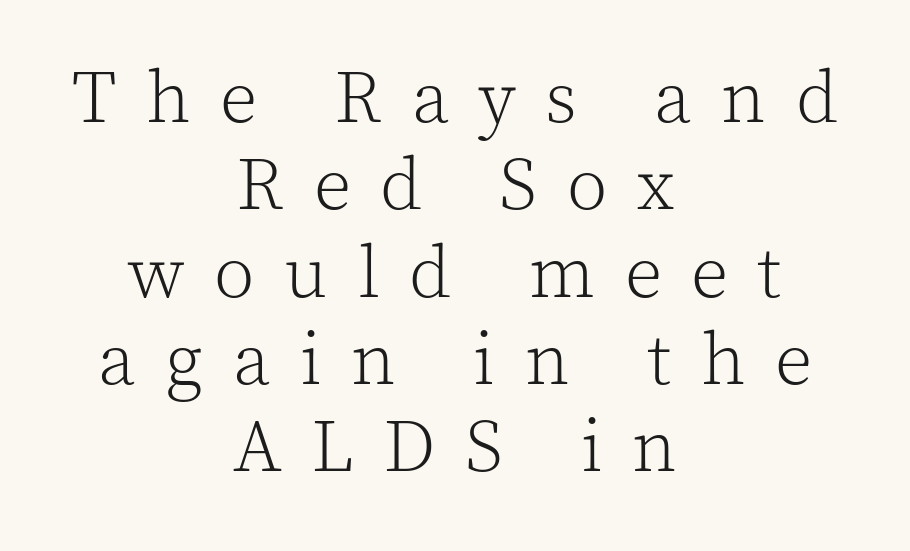
I'd call this a serif setting — the letters wear small feet. Someone cranked the tracking dial way up on this one. These lines stack symmetrically, like a column narrowing and widening about its center. The face used here is proportionally spaced, like ordinary book or web type.
